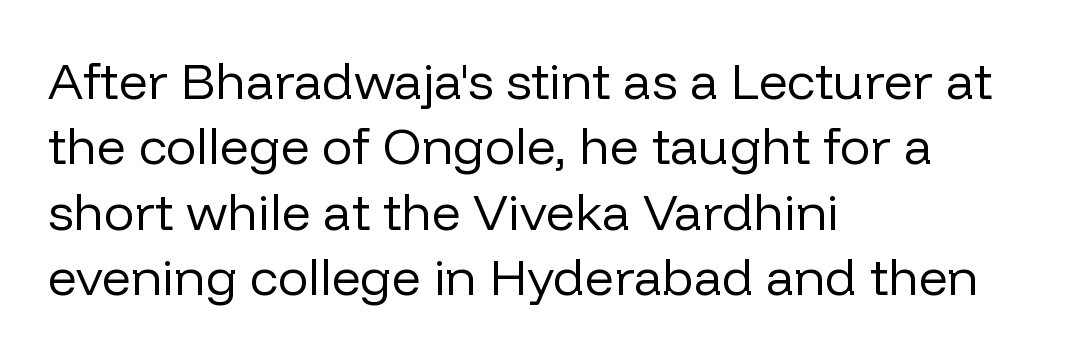
Is the letter spacing exaggerated? No — it looks like the ordinary default. Designer's note — italics off, roman on. Clear beneath every line of the passage. Observe the absence of serifs on each vertical stroke in this sample. Spacing verdict: proportional, widths tailored to each character.
